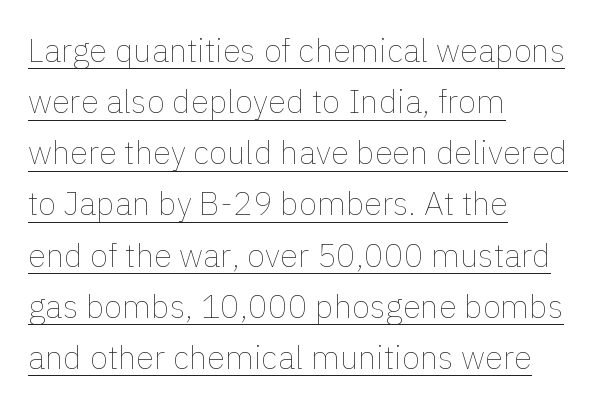
{"italic": "no", "bold": "no", "weight": "thin", "width": "normal", "x_height": "medium", "monospaced": "no", "underline": "yes", "align": "left", "line_spacing": "normal", "line_spacing_ratio": 1.55, "letter_spacing": "normal", "letter_spacing_em": 0.0, "glyph_px": 33}
